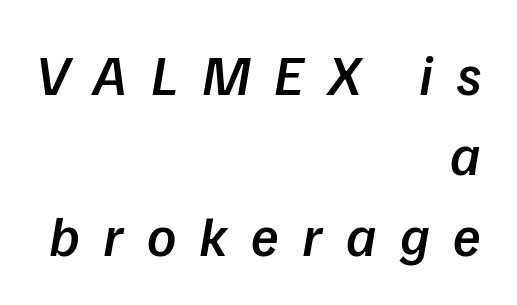
The image shows 57 px semibold sans-serif type; set right-aligned, normal line spacing (1.41x), unusually wide letter spacing (+0.41 em), not underlined; low stroke contrast and a medium x-height.
